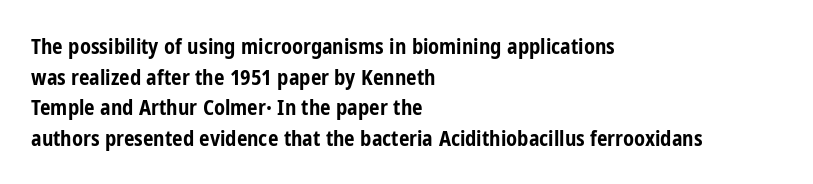
{"italic": "no", "bold": "yes", "underline": "no", "align": "left", "line_spacing": "normal", "line_spacing_ratio": 1.46, "letter_spacing": "normal", "letter_spacing_em": 0.0, "glyph_px": 21}
